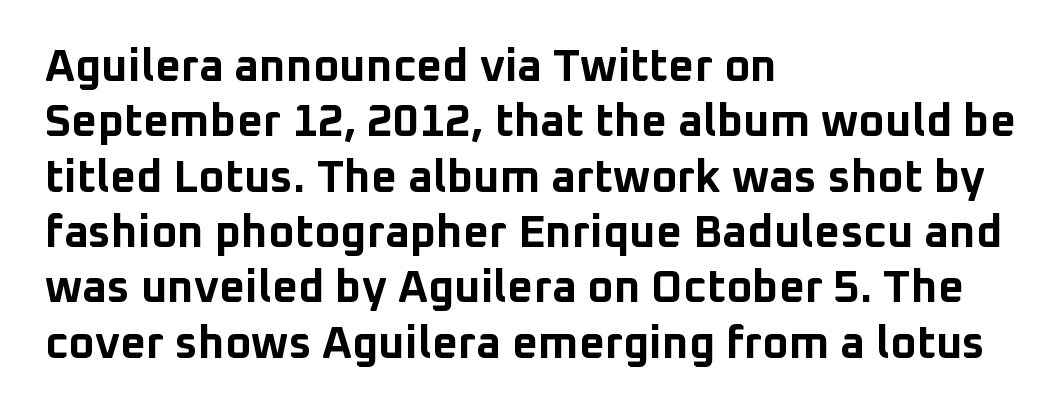
The image shows 45 px bold sans-serif type, upright; set left-aligned, line spacing 1.23x, normal letter spacing, not underlined; low stroke contrast and a medium x-height.
